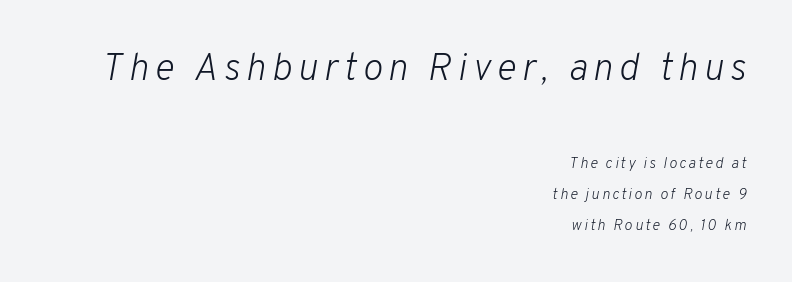
The passage shown is typed in a proportional face where columns would drift. Characters are canted at an angle relative to the baseline's perpendicular. The leading is generous, giving the passage an open texture. Lines of text with bare space underneath. The designer gave the opening block more size than the closing block.
